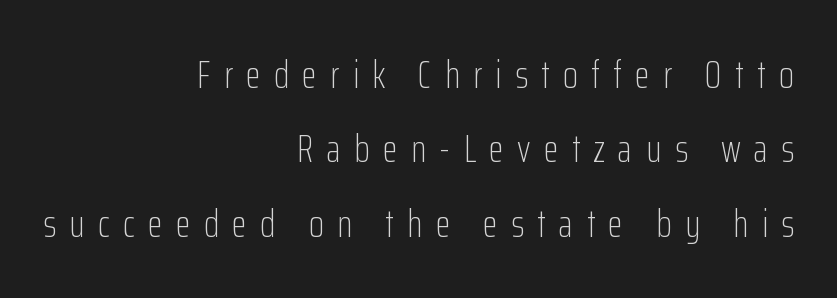
Visually the block forms a straight wall on the right and a jagged coastline on the left. The letters stand straight up with perfectly vertical stems. Spacing between characters has been opened up far beyond the box default. The rendering uses natural spacing where letterforms have individual widths.
